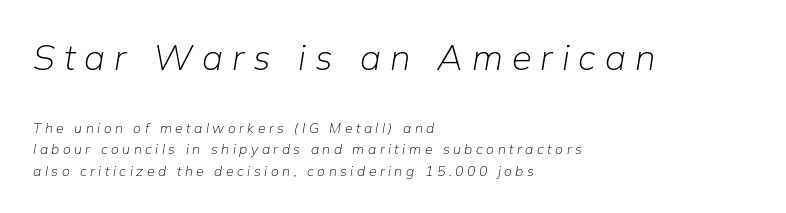
The image shows 36 px light type, italic (leaning right); set left-aligned, normal line spacing (1.55x), unusually wide letter spacing (+0.25 em), not underlined; the first (top) block is 2.57x larger; low stroke contrast and a medium x-height.
